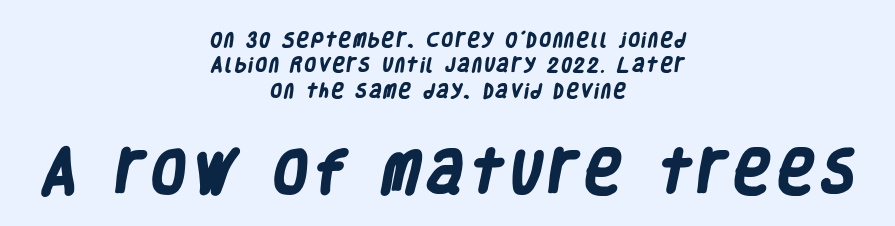
Vertically, the passage feels balanced, rows spaced as you'd expect. Underlining? Definitely not there. Serifs: no, the terminals of the letterforms are clean. Students, this is bold: see how much ink each stroke carries.
